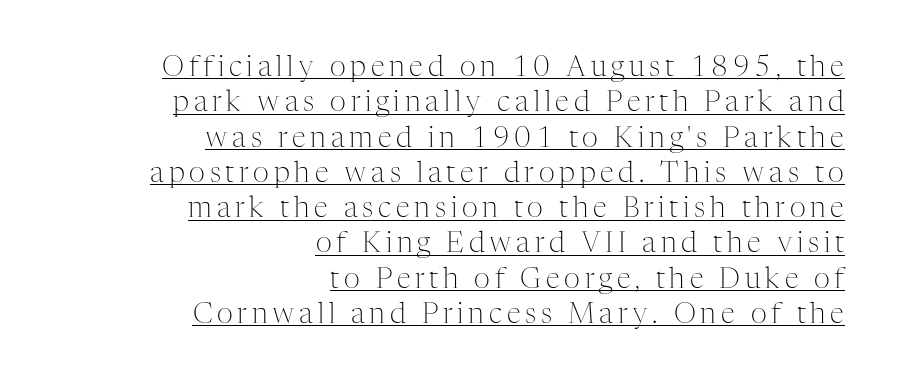
The image shows 28 px light serif type, upright; set right-aligned, normal line spacing (1.26x), underlined; medium stroke contrast and a medium x-height.
